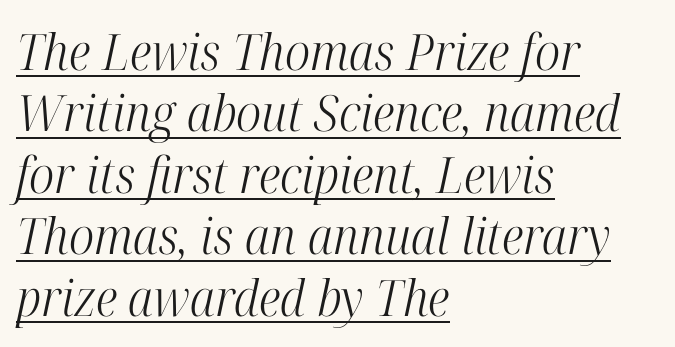
{"serif": "yes", "italic": "yes", "lean": "right", "slant_degrees": 12, "bold": "no", "weight": "light", "width": "condensed", "stroke_contrast": "high", "x_height": "medium", "monospaced": "no", "underline": "yes", "align": "left", "line_spacing_ratio": 1.23, "letter_spacing": "normal", "letter_spacing_em": 0.0, "glyph_px": 50}
